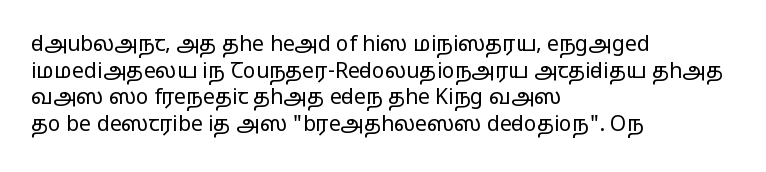
{"italic": "no", "bold": "no", "underline": "no", "align": "left", "line_spacing": "normal", "line_spacing_ratio": 1.27, "letter_spacing": "normal", "letter_spacing_em": 0.0, "glyph_px": 21}
